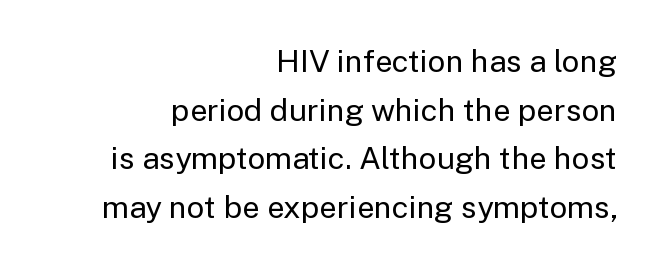
{"serif": "no", "italic": "no", "bold": "no", "weight": "regular", "width": "normal", "stroke_contrast": "low", "x_height": "medium", "monospaced": "no", "underline": "no", "align": "right", "line_spacing": "normal", "line_spacing_ratio": 1.57, "letter_spacing": "normal", "letter_spacing_em": 0.0, "glyph_px": 31}
